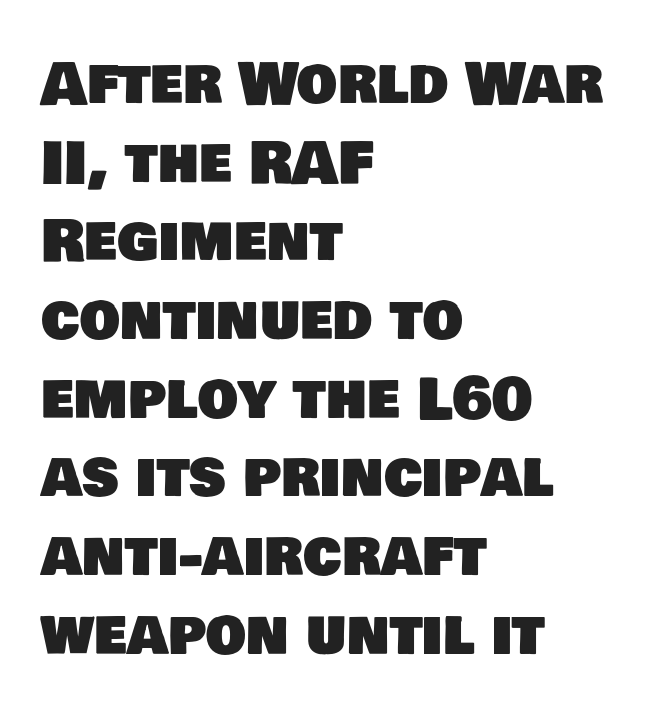
{"serif": "no", "width": "normal", "stroke_contrast": "low", "x_height": "large", "monospaced": "no", "underline": "no", "align": "left", "line_spacing": "normal", "line_spacing_ratio": 1.38, "letter_spacing": "normal", "letter_spacing_em": 0.0, "glyph_px": 57}
